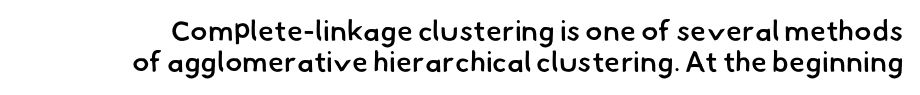
Successive baselines arrive quickly, one right under another. Each word holds together tightly as a unit, with standard inter-letter gaps. In terms of letterform style, serifs are entirely absent. Stroke thickness is moderately raised; the sample reads as semibold.
